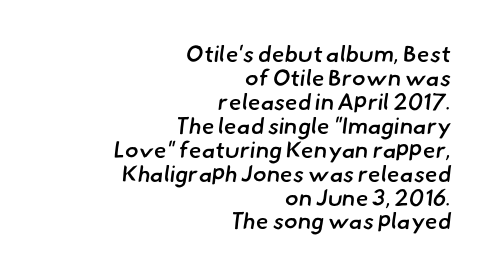
The image shows 23 px text type; set right-aligned, tight line spacing (1.04x), normal letter spacing, not underlined.
